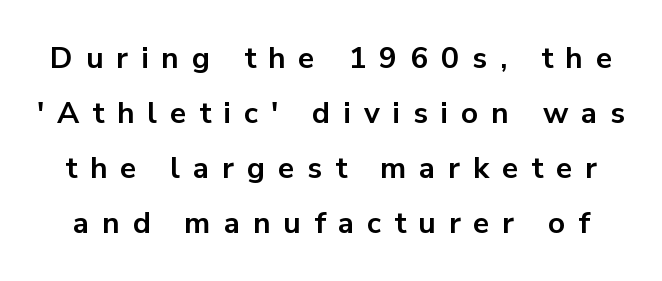
{"serif": "no", "italic": "no", "bold": "yes", "weight": "bold", "width": "normal", "stroke_contrast": "low", "x_height": "medium", "monospaced": "no", "underline": "no", "line_spacing_ratio": 1.83, "letter_spacing": "wide", "letter_spacing_em": 0.43, "glyph_px": 30}
